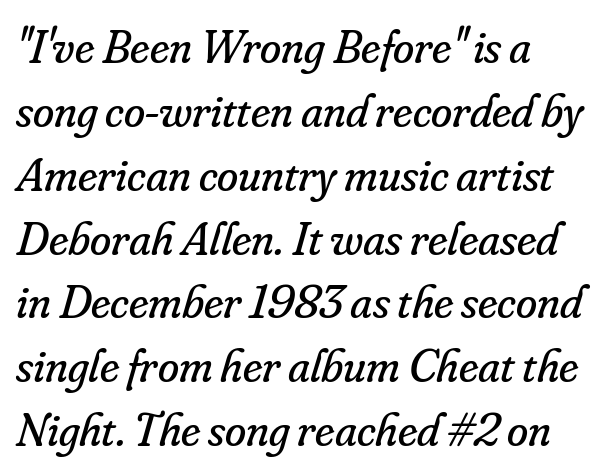
The lines are quadded left. These lines were composed using italics. Descenders are the only things crossing below the line. Type style note: has serifs. Think standard paragraph weight, or any step lighter than that.
